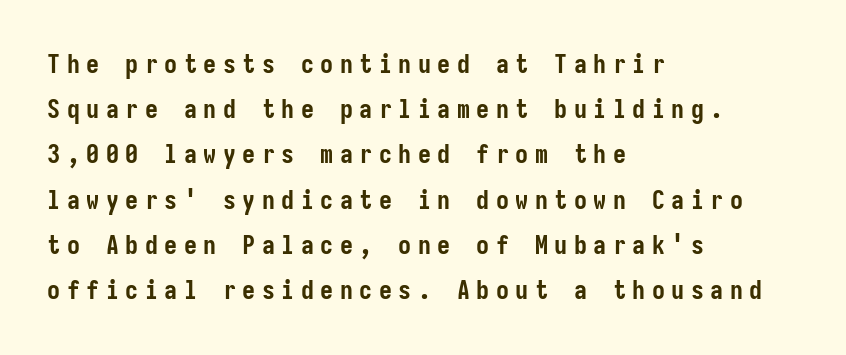
Q: Is the text bold? A: Yes.
Q: Is the text italic (slanted)? A: No, it is upright.
Q: Is the text underlined? A: No.
Q: How is the paragraph aligned? A: Left-aligned.
Q: Is the spacing between letters normal or unusually wide? A: Unusually wide.
